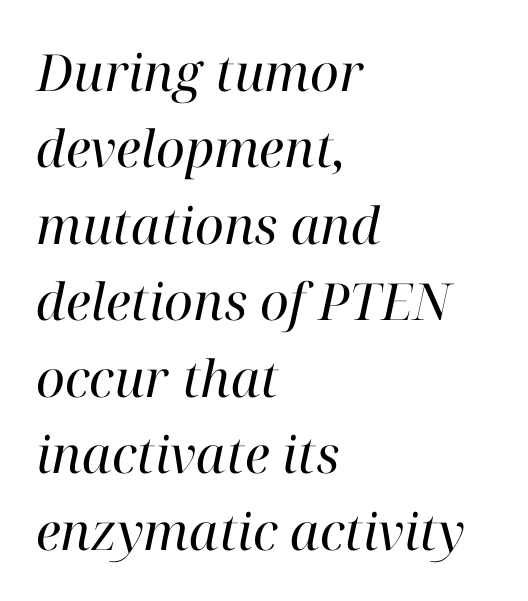
{"serif": "yes", "italic": "yes", "lean": "right", "slant_degrees": 12, "bold": "no", "weight": "regular", "width": "normal", "stroke_contrast": "high", "x_height": "medium", "monospaced": "no", "underline": "no", "align": "left", "line_spacing": "normal", "line_spacing_ratio": 1.5, "letter_spacing": "normal", "letter_spacing_em": 0.0, "glyph_px": 51}
